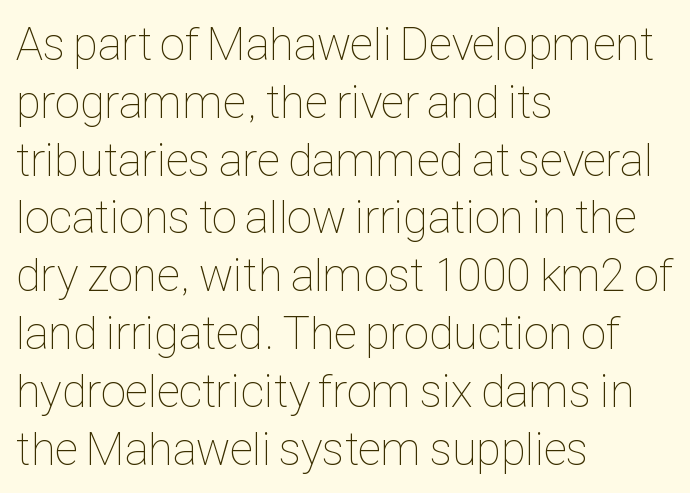
The image shows 47 px thin, condensed type, upright; set left-aligned, line spacing 1.23x, normal letter spacing, not underlined; low stroke contrast and a medium x-height.
